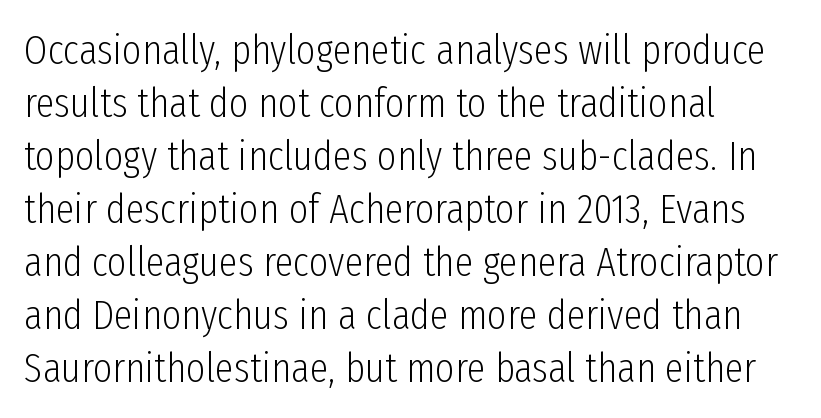
Q: Is the text bold? A: No.
Q: Is the text italic (slanted)? A: No, it is upright.
Q: Is the typeface a serif or a sans-serif typeface? A: Sans-serif.
Q: Is the text underlined? A: No.
Q: How is the paragraph aligned? A: Left-aligned.
Q: Is the spacing between letters normal or unusually wide? A: Normal.
Q: Is the spacing between lines tight, normal or loose? A: Normal.
Q: Width (condensed, normal, or wide)? A: Condensed.
Q: Stroke contrast? A: Low.
Q: x-height? A: Medium.
Q: Monospaced? A: No.
